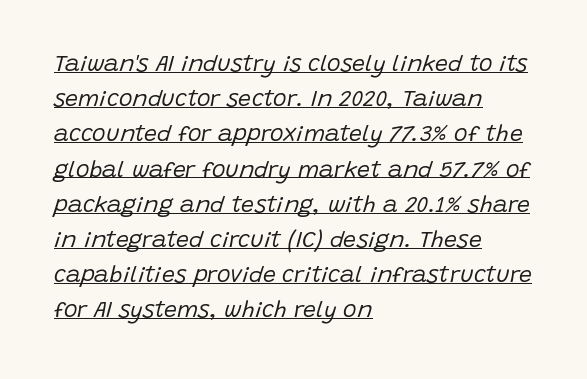
The whole block is typeset with a tilt. All the whitespace from short lines collects on the right. One glance says typical: line gaps are just what's usual. Honestly, the letter spacing is just normal — you wouldn't notice it.
